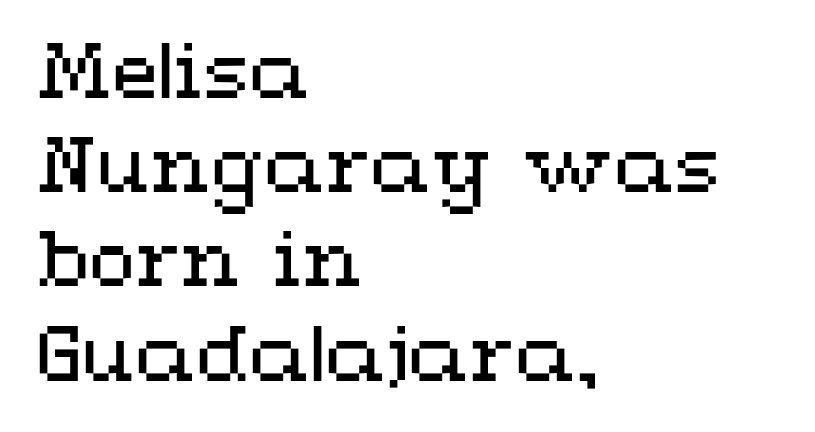
{"italic": "no", "bold": "no", "weight": "regular", "width": "wide", "stroke_contrast": "medium", "x_height": "medium", "monospaced": "no", "underline": "no", "align": "left", "line_spacing_ratio": 1.24, "letter_spacing": "normal", "letter_spacing_em": 0.0, "glyph_px": 76}
